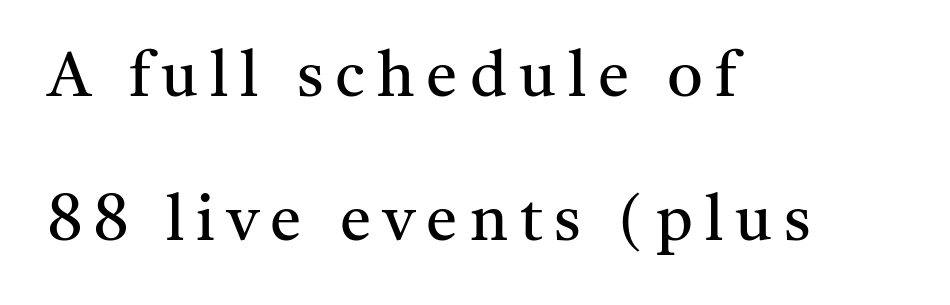
Q: Is the text bold? A: No.
Q: Is the text italic (slanted)? A: No, it is upright.
Q: Is the typeface a serif or a sans-serif typeface? A: Serif.
Q: Is the text underlined? A: No.
Q: How is the paragraph aligned? A: Left-aligned.
Q: Is the spacing between lines tight, normal or loose? A: Loose.
Q: Width (condensed, normal, or wide)? A: Normal.
Q: Stroke contrast? A: Medium.
Q: x-height? A: Medium.
Q: Monospaced? A: No.
